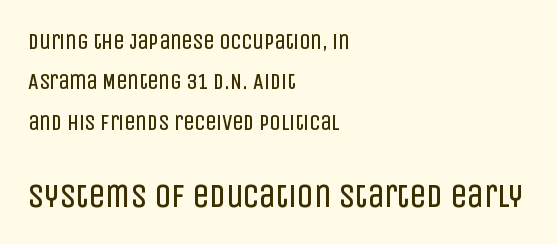
Notice how the stems are strictly vertical — no italics here. A typesetter would call this proportional, since set widths differ per character. Descender tails drop into unmarked territory. This rendering employs a face without finishing strokes, i.e., a sans-serif. Visually, the bottom section dominates because its glyphs are scaled up.
